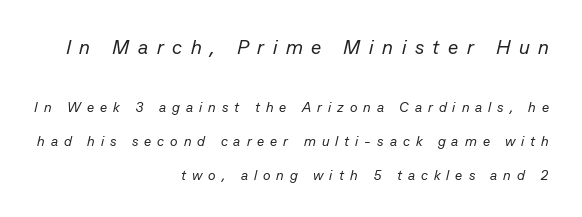
Compare the two chunks: the upper has the greater cap height. Stroke mass is kept to a normal reading level or below. Compared with a flush-left layout, this one pins lines to the opposite, right side. The words here are not underlined. This rendering widens character spacing well past its baseline value.
